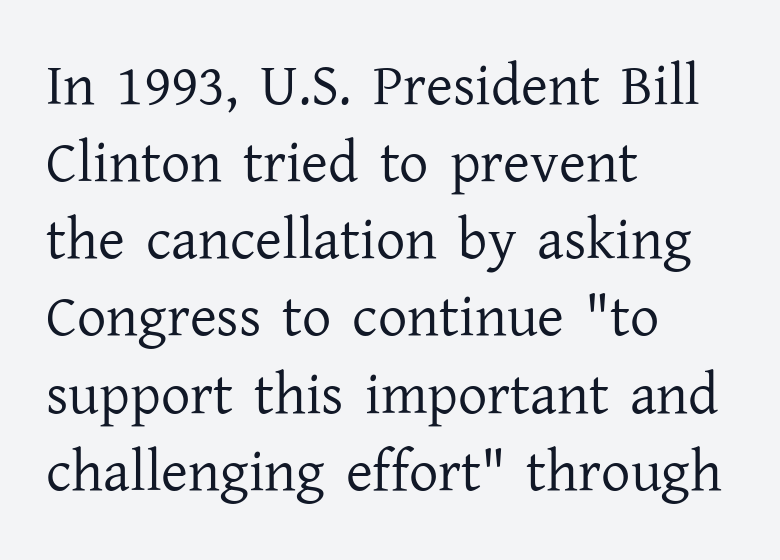
Q: Is the text bold? A: No.
Q: Is the text italic (slanted)? A: No, it is upright.
Q: Is the typeface a serif or a sans-serif typeface? A: Serif.
Q: Is the text underlined? A: No.
Q: How is the paragraph aligned? A: Left-aligned.
Q: Is the spacing between letters normal or unusually wide? A: Normal.
Q: Is the spacing between lines tight, normal or loose? A: Normal.
Q: Width (condensed, normal, or wide)? A: Normal.
Q: Stroke contrast? A: Low.
Q: x-height? A: Medium.
Q: Monospaced? A: No.
